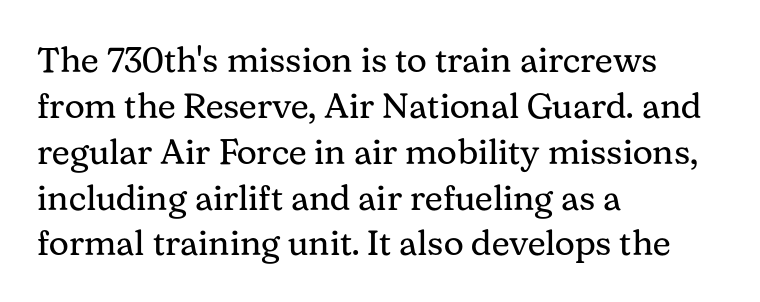
{"serif": "yes", "italic": "no", "bold": "no", "weight": "regular", "width": "normal", "stroke_contrast": "medium", "x_height": "medium", "monospaced": "no", "underline": "no", "align": "left", "line_spacing": "normal", "line_spacing_ratio": 1.31, "letter_spacing": "normal", "letter_spacing_em": 0.0, "glyph_px": 35}
